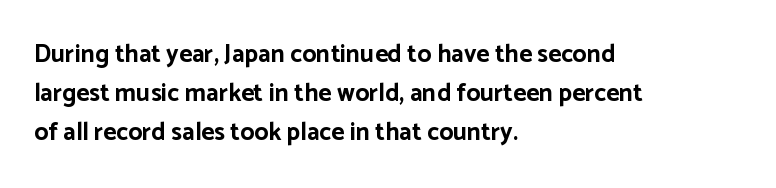
{"italic": "no", "bold": "yes", "underline": "no", "align": "left", "line_spacing": "normal", "line_spacing_ratio": 1.56, "letter_spacing": "normal", "letter_spacing_em": 0.0, "glyph_px": 25}
